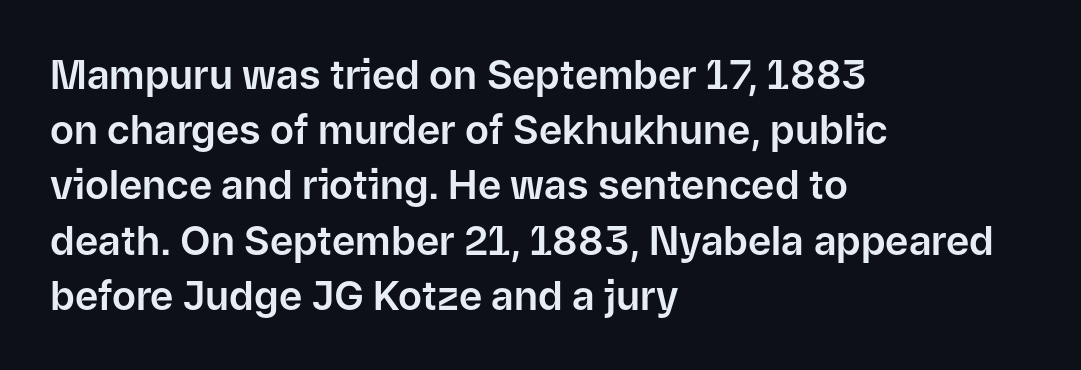
{"serif": "no", "italic": "no", "width": "normal", "stroke_contrast": "low", "x_height": "medium", "monospaced": "no", "underline": "no", "align": "left", "line_spacing": "normal", "line_spacing_ratio": 1.38, "letter_spacing": "normal", "letter_spacing_em": 0.0, "glyph_px": 40}
